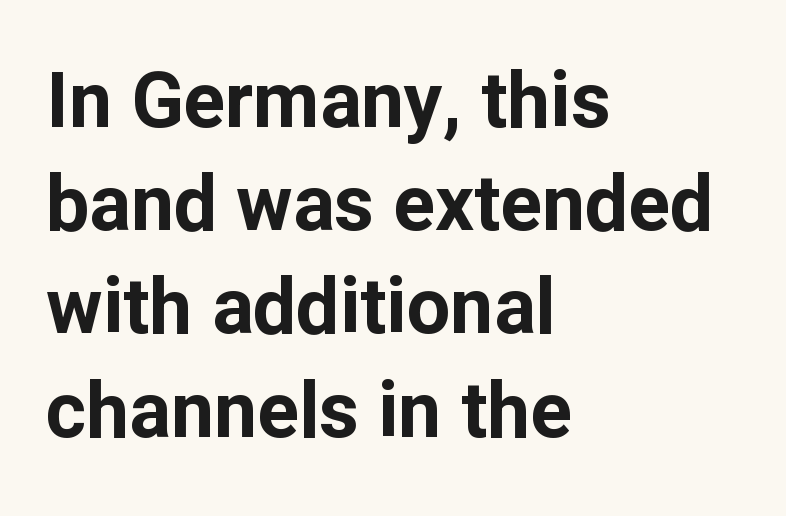
The image shows 77 px bold sans-serif type, upright; set left-aligned, normal line spacing (1.34x), normal letter spacing, not underlined; low stroke contrast and a medium x-height.
